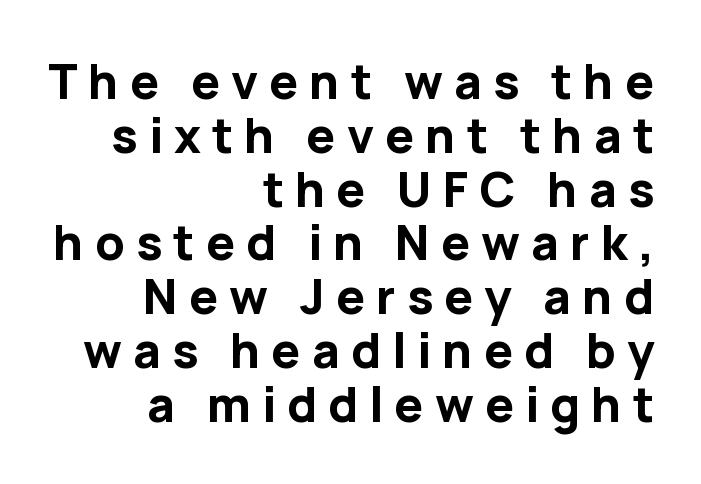
{"serif": "no", "italic": "no", "bold": "yes", "weight": "bold", "width": "normal", "stroke_contrast": "low", "x_height": "medium", "monospaced": "no", "underline": "no", "align": "right", "line_spacing": "tight", "line_spacing_ratio": 1.12, "letter_spacing": "wide", "letter_spacing_em": 0.23, "glyph_px": 48}
